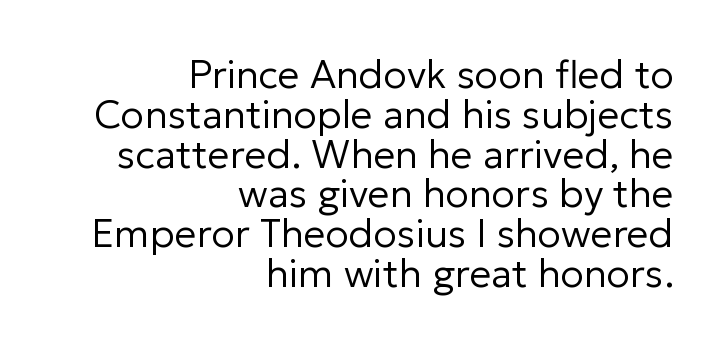
The image shows 39 px regular-weight sans-serif type, upright; set right-aligned, tight line spacing (1.02x), normal letter spacing, not underlined; low stroke contrast and a medium x-height.
